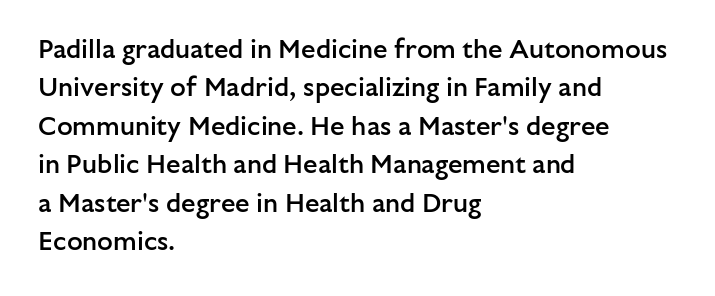
The lines are quadded left. Short note: letters normally spaced. Just letters on the line, the space beneath them empty. Look at the stroke-to-counter ratio: somewhat heavy, a semibold. Regular leading.
